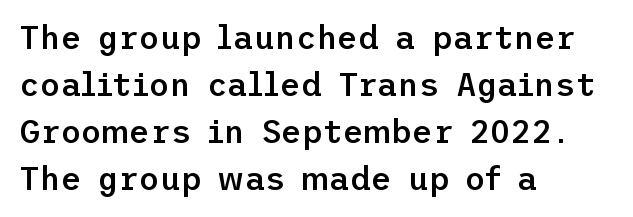
Q: Is the text bold? A: Semi-bold.
Q: Is the text italic (slanted)? A: No, it is upright.
Q: Is the typeface a serif or a sans-serif typeface? A: Sans-serif.
Q: Is the text underlined? A: No.
Q: How is the paragraph aligned? A: Left-aligned.
Q: Is the spacing between letters normal or unusually wide? A: Normal.
Q: Is the spacing between lines tight, normal or loose? A: Normal.
Q: Width (condensed, normal, or wide)? A: Normal.
Q: Stroke contrast? A: Low.
Q: x-height? A: Medium.
